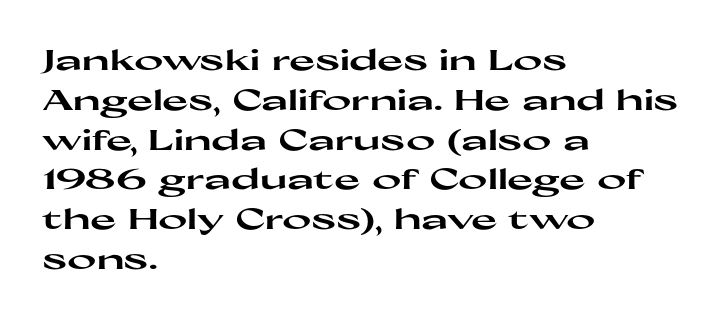
In CSS terms this would be text-align: left. Caption: bold face, heavy strokes. You could not count columns in this text — the font is proportionally spaced. The letters stand straight up with perfectly vertical stems. Each row of text sits above clean, open space. What kind of face is this? One without serifs — a sans.
